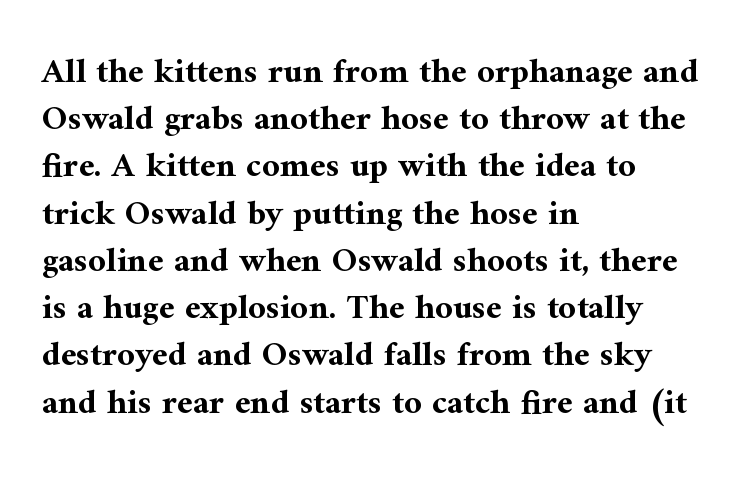
Compared with typical paragraphs, the rows here are spaced about the same. Words appear dense and cohesive because spacing is normal. Anything drawn beneath the words? Only blank space. This rendering employs a face with finishing strokes, i.e., a serif.
